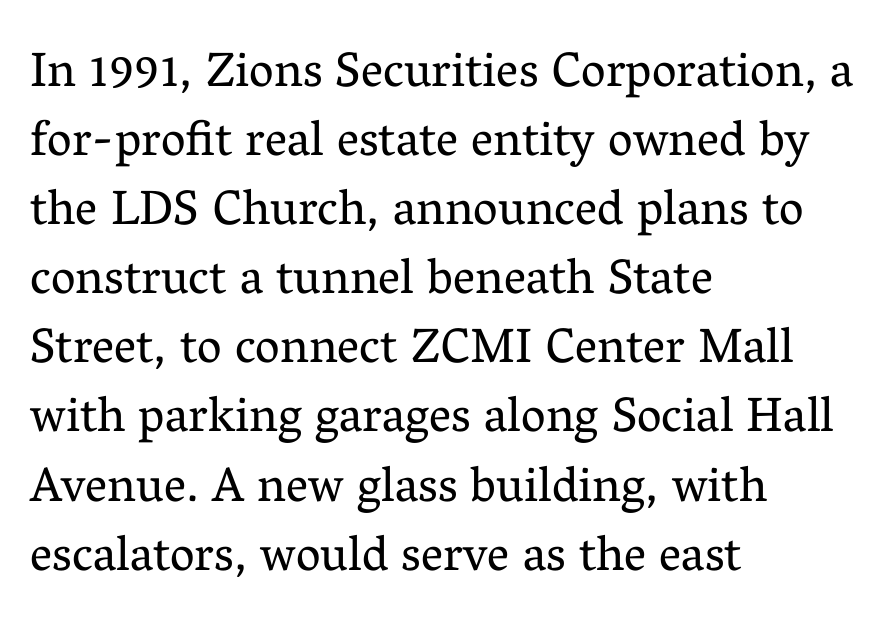
The image shows 49 px regular-weight serif type, upright; set left-aligned, normal line spacing (1.41x), normal letter spacing, not underlined; medium stroke contrast and a medium x-height.
